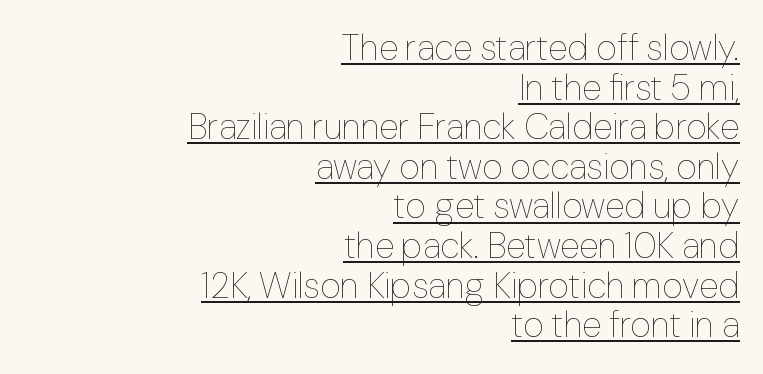
Stem width sits at or under what a default text font uses. The space between consecutive lines is stingy. Where is the straight margin? On the right. Designer's note — italics off, roman on.
